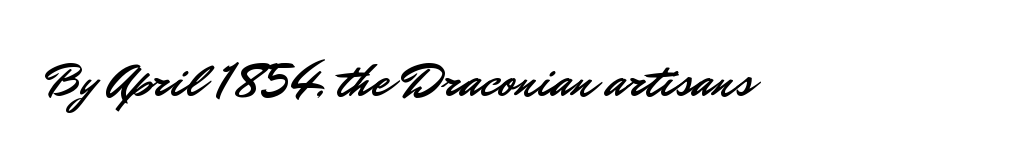
Q: Is the text italic (slanted)? A: Yes.
Q: Is the typeface a serif or a sans-serif typeface? A: Sans-serif.
Q: Is the text underlined? A: No.
Q: Is the spacing between letters normal or unusually wide? A: Normal.
Q: Width (condensed, normal, or wide)? A: Normal.
Q: Stroke contrast? A: Low.
Q: x-height? A: Small.
Q: Monospaced? A: No.
